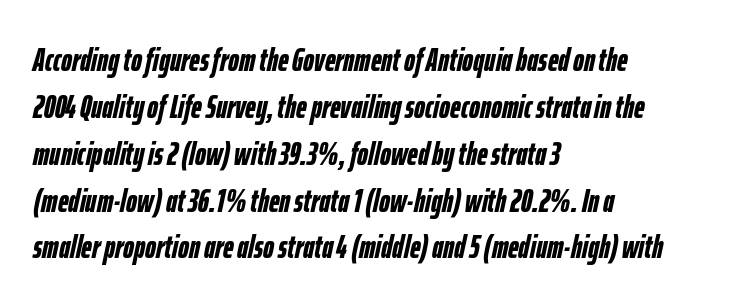
The image shows 33 px semibold, condensed type, italic (leaning right); set left-aligned, normal line spacing (1.42x), normal letter spacing, not underlined; low stroke contrast and a medium x-height.
